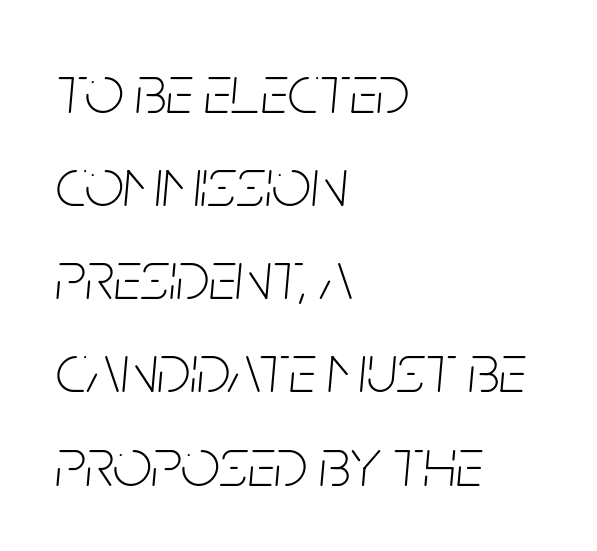
{"italic": "yes", "lean": "right", "slant_degrees": 5, "bold": "no", "weight": "thin", "width": "condensed", "stroke_contrast": "low", "x_height": "large", "monospaced": "no", "underline": "no", "align": "left", "line_spacing": "normal", "line_spacing_ratio": 1.35, "letter_spacing": "normal", "letter_spacing_em": 0.0, "glyph_px": 69}
